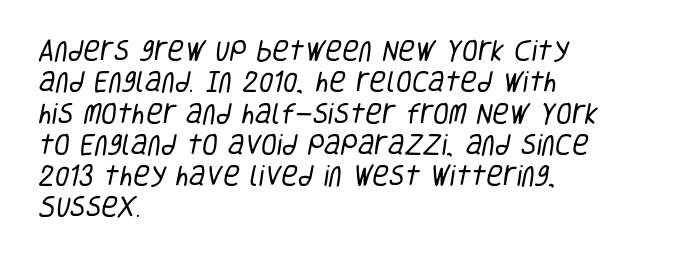
The line texture is even and compact thanks to regular tracking. The passage shown is not underscored anywhere. The typeface has the unassuming heft of standard copy or less. The rendering anchors every line to the left-hand side.
